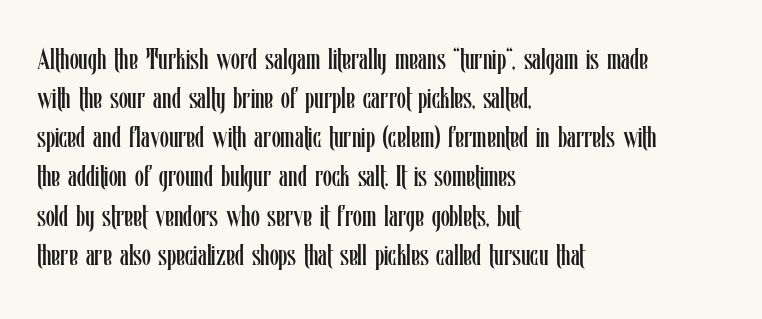
The image shows 29 px regular-weight, condensed type, upright; set left-aligned, normal line spacing (1.35x), normal letter spacing, not underlined; low stroke contrast and a medium x-height.
